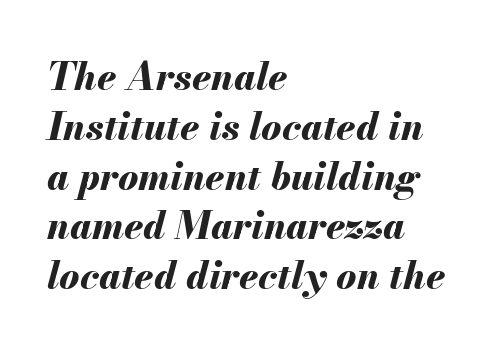
The horizontal fit of the characters is conventional and even. The specimen omits any rule beneath the text block's lines. Regarding leading, the lines here are spaced in the standard way. These lines carry a lot of weight — the face is fully bold. Left-aligned paragraph, ragged on the right. Think of a printed novel: that variable character pitch is what you see here.
